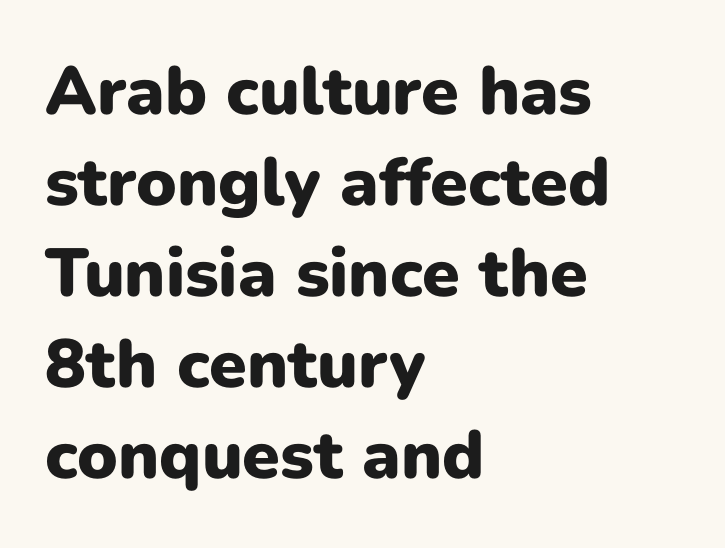
{"serif": "no", "italic": "no", "bold": "yes", "weight": "heavy", "width": "normal", "stroke_contrast": "low", "x_height": "medium", "monospaced": "no", "underline": "no", "align": "left", "line_spacing": "normal", "line_spacing_ratio": 1.34, "letter_spacing": "normal", "letter_spacing_em": 0.0, "glyph_px": 68}
